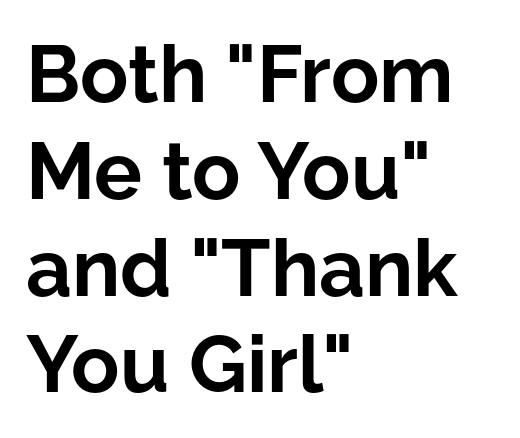
The image shows 80 px bold sans-serif type, upright; set left-aligned, line spacing 1.21x, normal letter spacing, not underlined; low stroke contrast and a medium x-height.
